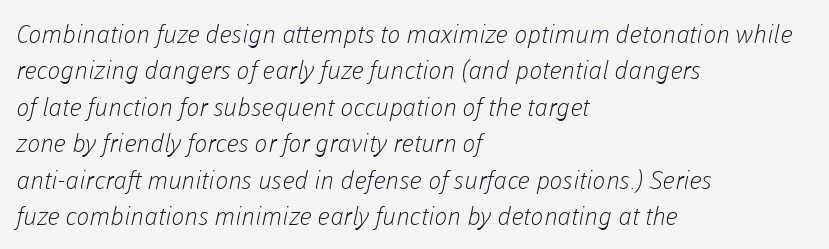
Q: Is the text bold? A: No.
Q: Is the text underlined? A: No.
Q: How is the paragraph aligned? A: Left-aligned.
Q: Is the spacing between letters normal or unusually wide? A: Normal.
Q: Is the spacing between lines tight, normal or loose? A: Normal.
